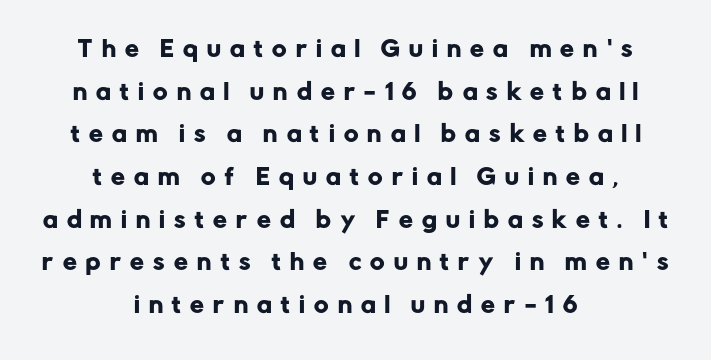
Q: Is the text italic (slanted)? A: No, it is upright.
Q: Is the text underlined? A: No.
Q: How is the paragraph aligned? A: Centered.
Q: Is the spacing between letters normal or unusually wide? A: Unusually wide.
Q: Is the spacing between lines tight, normal or loose? A: Loose.
